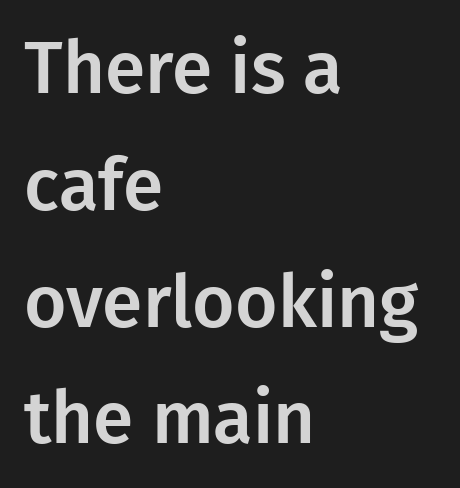
The image shows 73 px sans-serif type, upright; set left-aligned, normal line spacing (1.6x), normal letter spacing, not underlined; low stroke contrast and a medium x-height.
